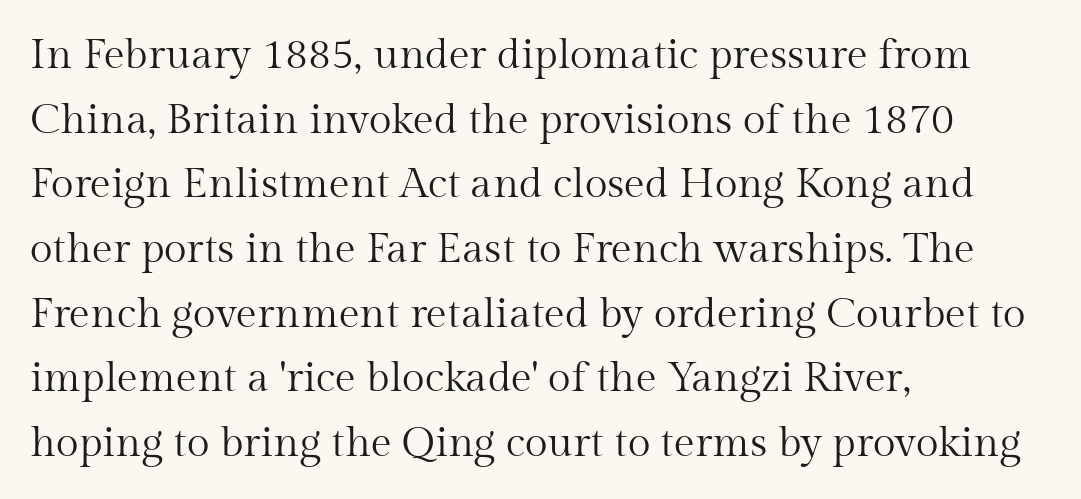
Honestly, the row spacing looks completely unremarkable. Serifs: yes, visible at the terminals of the letterforms. Stems and bowls with no extra thickness — not bold. Think of a printed novel: that variable character pitch is what you see here.
